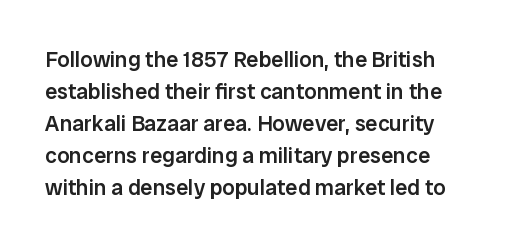
Check the space under the baseline: it is left empty. Style check: upright. The sample has been set in demibold, a notch under bold. Words appear dense and cohesive because spacing is normal. In terms of leading, this rendering sits right in the middle. Where is the straight margin? On the left.
